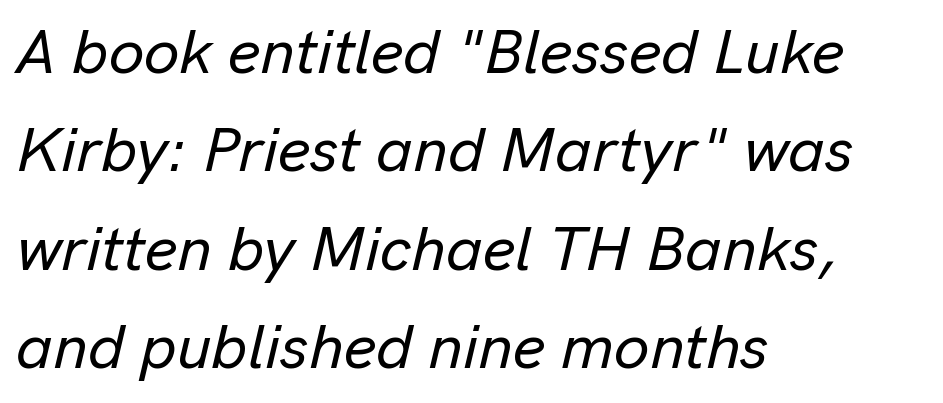
The image shows 63 px text type, italic (leaning right); set left-aligned, normal line spacing (1.56x), normal letter spacing, not underlined; low stroke contrast and a medium x-height.
